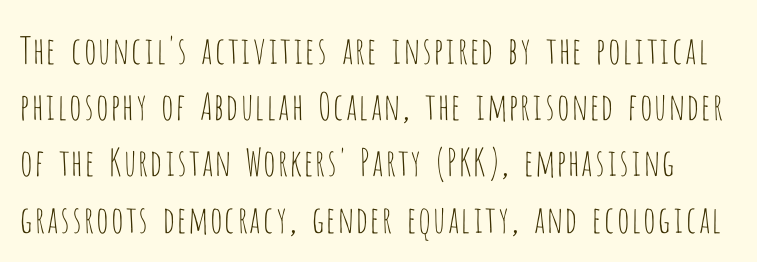
The image shows 37 px thin, condensed sans-serif type, upright; set normal line spacing (1.52x), normal letter spacing, not underlined; low stroke contrast and a large x-height.
